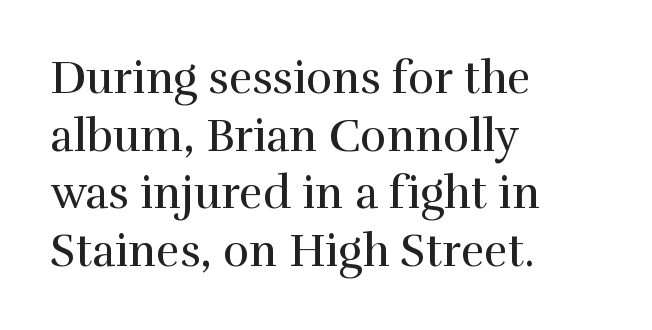
The image shows 45 px regular-weight serif type, upright; set left-aligned, normal line spacing (1.28x), normal letter spacing, not underlined; a medium x-height.
